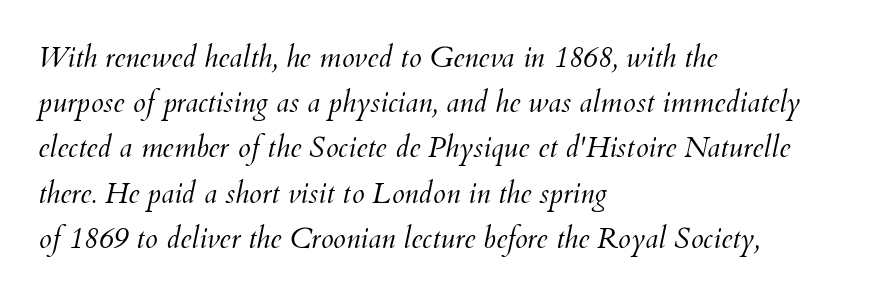
Q: Is the text bold? A: No.
Q: Is the text italic (slanted)? A: Yes, it leans right by about 12 degrees.
Q: Is the text underlined? A: No.
Q: How is the paragraph aligned? A: Left-aligned.
Q: Is the spacing between letters normal or unusually wide? A: Normal.
Q: Is the spacing between lines tight, normal or loose? A: Normal.
Q: Width (condensed, normal, or wide)? A: Normal.
Q: Stroke contrast? A: Medium.
Q: x-height? A: Small.
Q: Monospaced? A: No.
